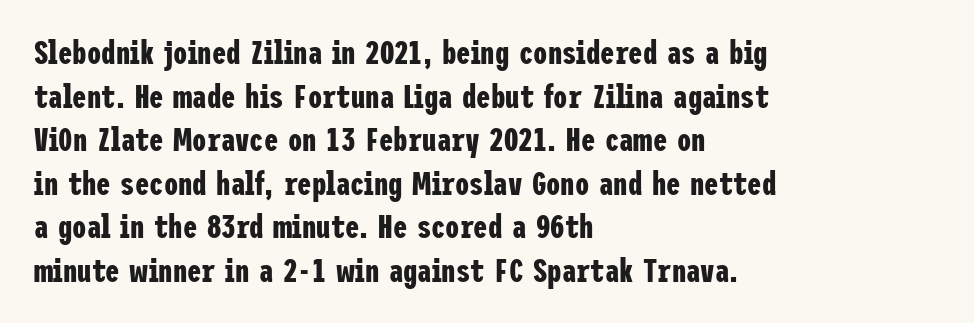
{"serif": "no", "italic": "no", "bold": "yes", "weight": "bold", "width": "condensed", "stroke_contrast": "low", "x_height": "medium", "underline": "no", "align": "left", "line_spacing": "normal", "line_spacing_ratio": 1.36, "letter_spacing": "normal", "letter_spacing_em": 0.0, "glyph_px": 32}
